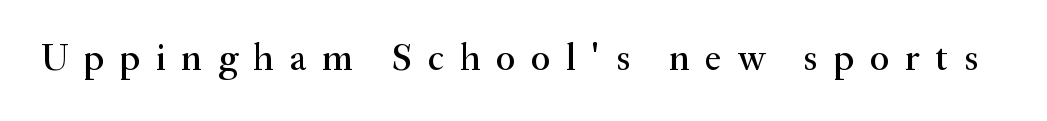
The image shows 38 px serif type, upright; set unusually wide letter spacing (+0.41 em), not underlined; medium stroke contrast and a small x-height.
